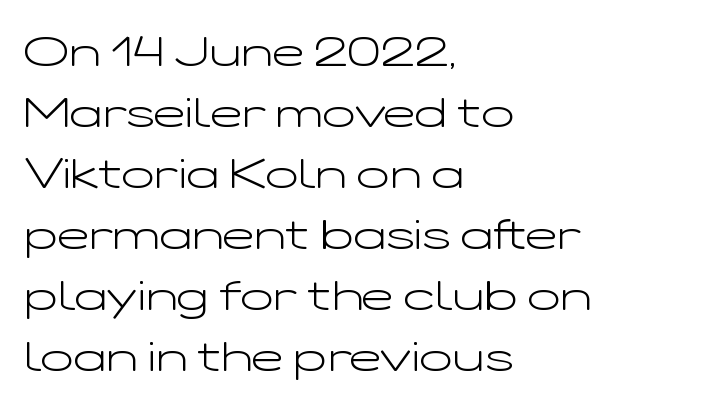
Q: Is the text bold? A: No.
Q: Is the text italic (slanted)? A: No, it is upright.
Q: Is the typeface a serif or a sans-serif typeface? A: Sans-serif.
Q: Is the text underlined? A: No.
Q: How is the paragraph aligned? A: Left-aligned.
Q: Is the spacing between letters normal or unusually wide? A: Normal.
Q: Is the spacing between lines tight, normal or loose? A: Normal.
Q: Width (condensed, normal, or wide)? A: Wide.
Q: Stroke contrast? A: Low.
Q: x-height? A: Medium.
Q: Monospaced? A: No.
